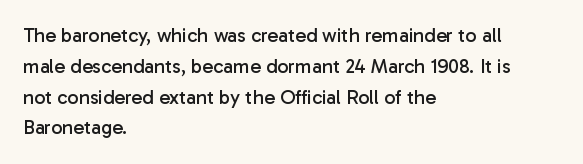
Q: Is the text bold? A: No.
Q: Is the text italic (slanted)? A: No, it is upright.
Q: Is the text underlined? A: No.
Q: How is the paragraph aligned? A: Left-aligned.
Q: Is the spacing between letters normal or unusually wide? A: Normal.
Q: Is the spacing between lines tight, normal or loose? A: Normal.
